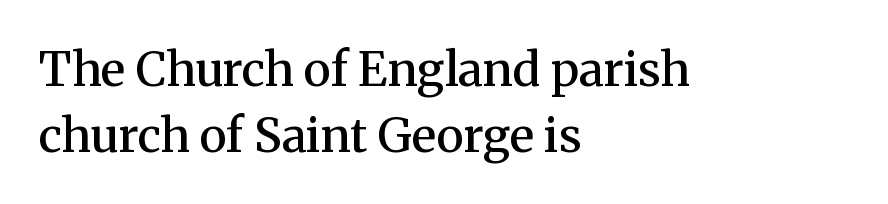
The image shows 47 px semibold serif type, upright; set left-aligned, normal line spacing (1.4x), normal letter spacing, not underlined; medium stroke contrast and a medium x-height.
